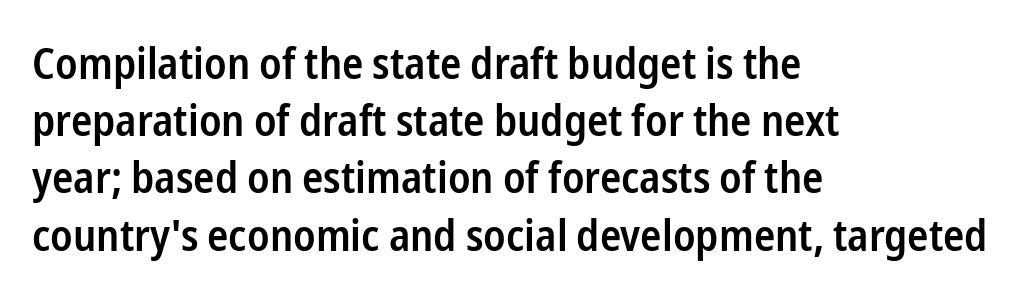
Q: Is the text bold? A: Semi-bold.
Q: Is the text italic (slanted)? A: No, it is upright.
Q: Is the typeface a serif or a sans-serif typeface? A: Sans-serif.
Q: Is the text underlined? A: No.
Q: How is the paragraph aligned? A: Left-aligned.
Q: Is the spacing between letters normal or unusually wide? A: Normal.
Q: Is the spacing between lines tight, normal or loose? A: Normal.
Q: Width (condensed, normal, or wide)? A: Condensed.
Q: Stroke contrast? A: Low.
Q: x-height? A: Medium.
Q: Monospaced? A: No.
